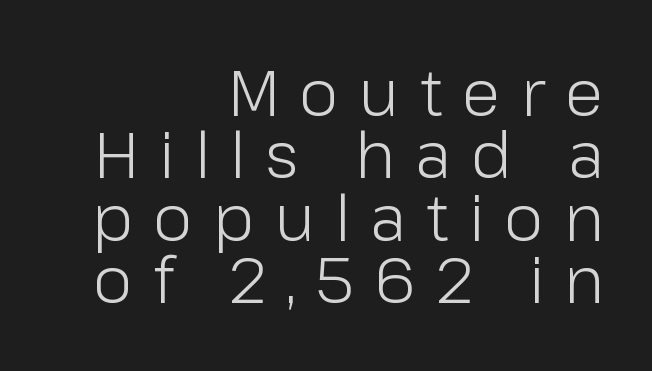
Q: Is the text bold? A: No.
Q: Is the text italic (slanted)? A: No, it is upright.
Q: Is the typeface a serif or a sans-serif typeface? A: Sans-serif.
Q: Is the text underlined? A: No.
Q: How is the paragraph aligned? A: Right-aligned.
Q: Is the spacing between letters normal or unusually wide? A: Unusually wide.
Q: Is the spacing between lines tight, normal or loose? A: Tight.
Q: Width (condensed, normal, or wide)? A: Normal.
Q: Stroke contrast? A: Low.
Q: x-height? A: Medium.
Q: Monospaced? A: No.
